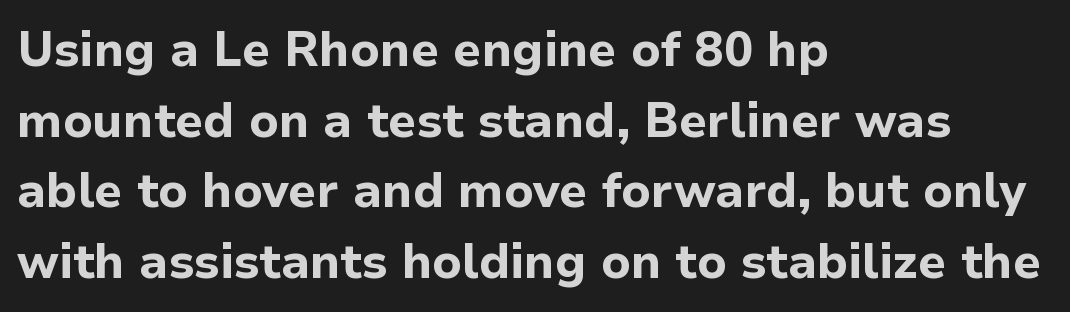
The leading is moderate, giving the passage an even texture. Observe the ordinary spacing: letters are neighbours, not strangers. You can tell from the bare stems that sans-serif type was used. The face used here is proportionally spaced, like ordinary book or web type. Every row of glyphs begins at an identical x-position on the left. Every stem runs plumb, perpendicular to the baseline.
